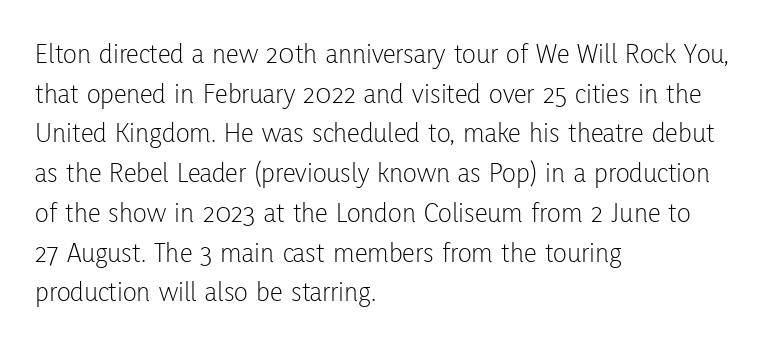
Q: Is the text bold? A: No.
Q: Is the text italic (slanted)? A: No, it is upright.
Q: Is the typeface a serif or a sans-serif typeface? A: Sans-serif.
Q: Is the text underlined? A: No.
Q: How is the paragraph aligned? A: Left-aligned.
Q: Is the spacing between letters normal or unusually wide? A: Normal.
Q: Is the spacing between lines tight, normal or loose? A: Normal.
Q: Width (condensed, normal, or wide)? A: Condensed.
Q: Stroke contrast? A: Low.
Q: x-height? A: Medium.
Q: Monospaced? A: No.
